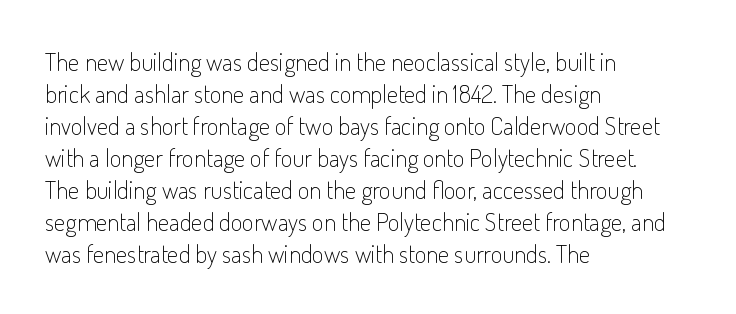
Glance below the letters and you will spot only blank space. The weight tops out at a normal text grade. Teacher's note: observe the even left margin — that is flush-left alignment. Interline gaps are of average width in this sample. In terms of posture, this sample is upright.
